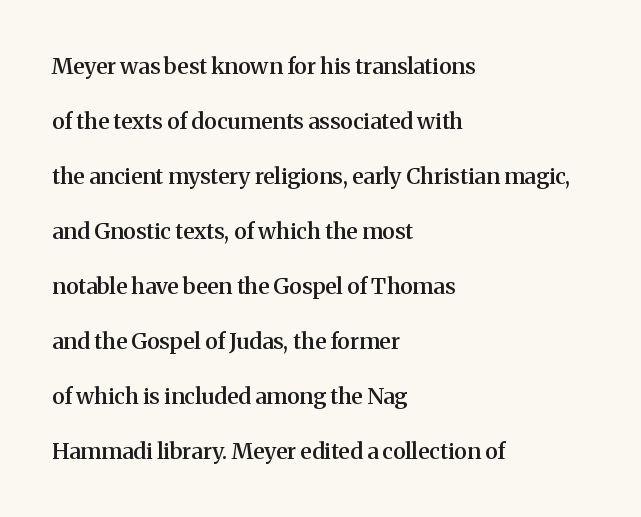
Q: Is the text bold? A: Semi-bold.
Q: Is the text italic (slanted)? A: No, it is upright.
Q: Is the text underlined? A: No.
Q: How is the paragraph aligned? A: Left-aligned.
Q: Is the spacing between letters normal or unusually wide? A: Normal.
Q: Is the spacing between lines tight, normal or loose? A: Loose.
